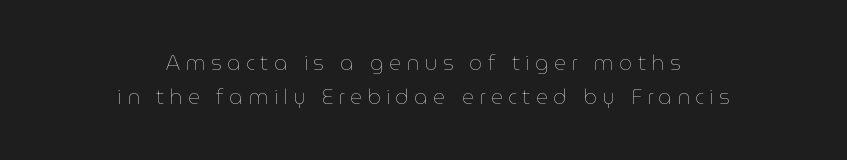
{"italic": "no", "bold": "no", "underline": "no", "align": "center", "line_spacing": "normal", "line_spacing_ratio": 1.64, "letter_spacing": "wide", "letter_spacing_em": 0.25, "glyph_px": 21}
